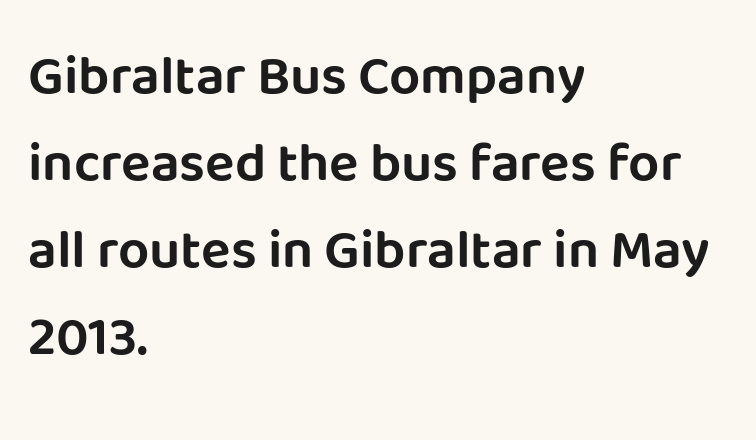
Q: Is the text italic (slanted)? A: No, it is upright.
Q: Is the typeface a serif or a sans-serif typeface? A: Sans-serif.
Q: Is the text underlined? A: No.
Q: How is the paragraph aligned? A: Left-aligned.
Q: Is the spacing between letters normal or unusually wide? A: Normal.
Q: Is the spacing between lines tight, normal or loose? A: Normal.
Q: Width (condensed, normal, or wide)? A: Normal.
Q: Stroke contrast? A: Low.
Q: x-height? A: Large.
Q: Monospaced? A: No.
